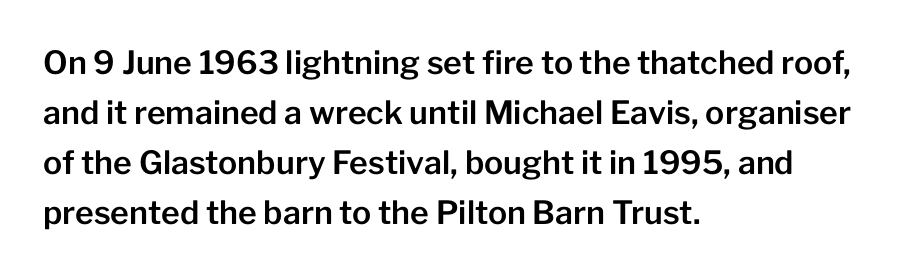
{"serif": "no", "italic": "no", "width": "normal", "stroke_contrast": "low", "x_height": "medium", "monospaced": "no", "underline": "no", "align": "left", "line_spacing": "normal", "line_spacing_ratio": 1.56, "letter_spacing": "normal", "letter_spacing_em": 0.0, "glyph_px": 32}
